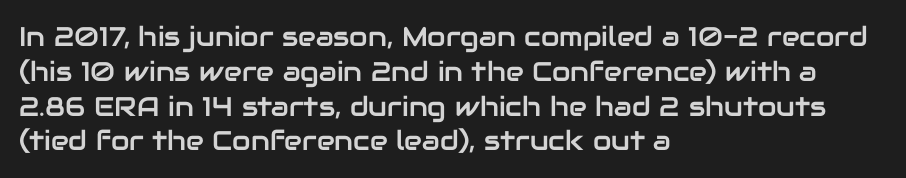
The image shows 27 px text type, upright; set left-aligned, normal line spacing (1.29x), normal letter spacing, not underlined.
